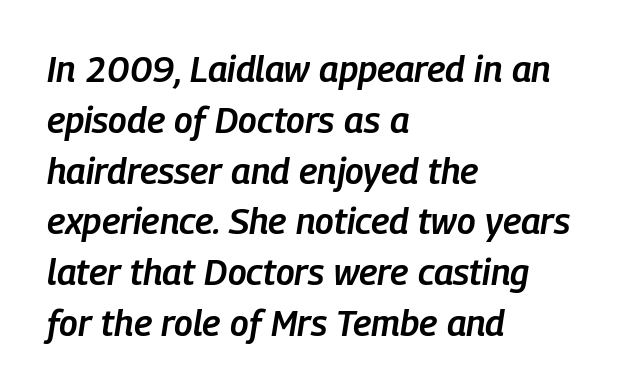
{"italic": "yes", "lean": "right", "slant_degrees": 9, "bold": "semi", "weight": "semibold", "width": "condensed", "stroke_contrast": "low", "x_height": "medium", "monospaced": "no", "underline": "no", "align": "left", "line_spacing": "normal", "line_spacing_ratio": 1.41, "letter_spacing": "normal", "letter_spacing_em": 0.0, "glyph_px": 36}
